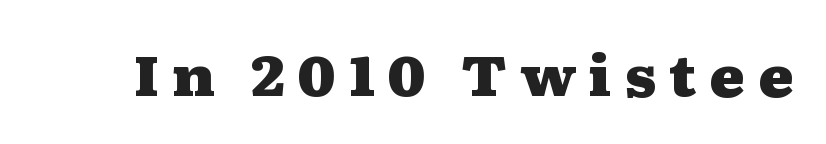
Does the type have serifs? Yes, each stem ends in a small foot. The typography opts for an upright posture over an oblique one. Descender tails drop into unmarked territory. Pretty heavy lettering here — definitely bold.
